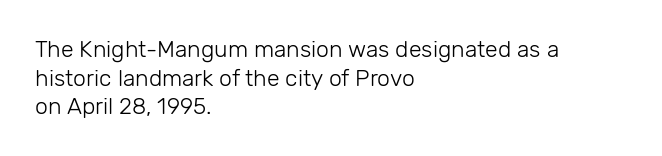
The lines sit at an ordinary, default distance from one another. The text block is weighted toward the left margin, trailing off unevenly rightward. Tracking value appears to be zero — textbook default spacing. Has an underline been added? It has not. Stroke mass is kept to a normal reading level or below.
